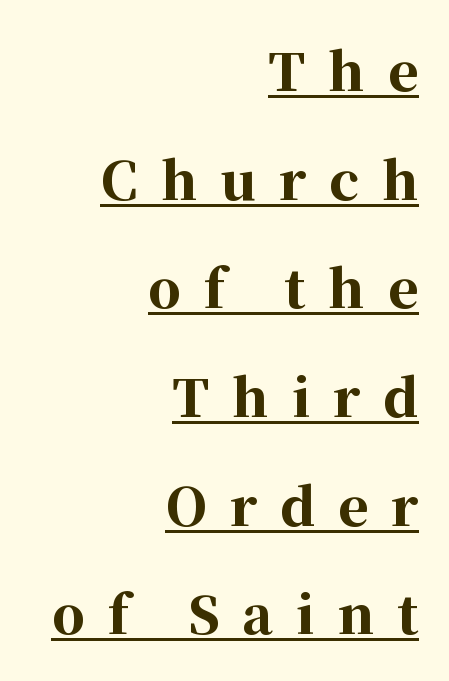
Compared with a flush-left layout, this one pins lines to the opposite, right side. A typesetter would call this proportional, since set widths differ per character. Strokes here are thick enough to call this a true bold. To sum up the face: it has serifs.
